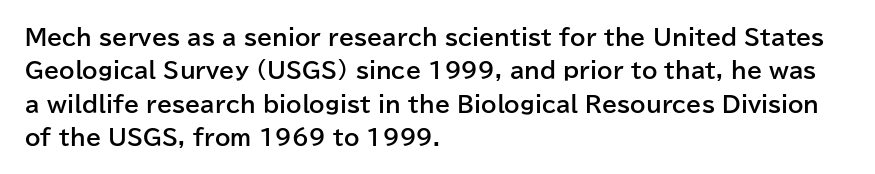
{"italic": "no", "bold": "yes", "underline": "no", "align": "left", "line_spacing": "normal", "line_spacing_ratio": 1.52, "letter_spacing": "normal", "letter_spacing_em": 0.0, "glyph_px": 22}
